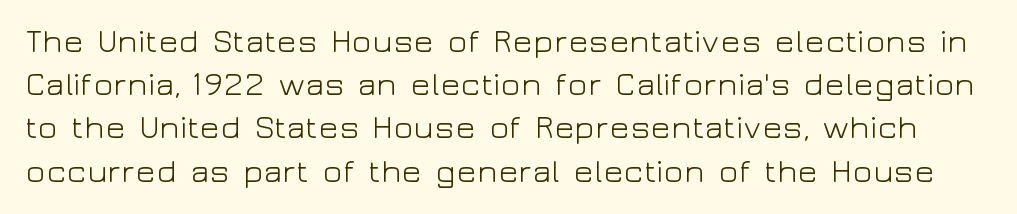
The image shows 33 px light, wide sans-serif type, upright; set normal line spacing (1.31x), normal letter spacing, not underlined; low stroke contrast and a medium x-height.
